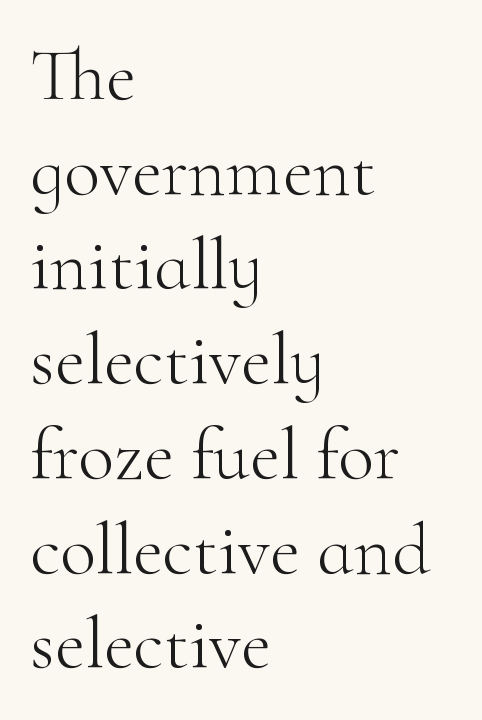
Q: Is the text bold? A: No.
Q: Is the text italic (slanted)? A: No, it is upright.
Q: Is the typeface a serif or a sans-serif typeface? A: Serif.
Q: Is the text underlined? A: No.
Q: How is the paragraph aligned? A: Left-aligned.
Q: Is the spacing between letters normal or unusually wide? A: Normal.
Q: Is the spacing between lines tight, normal or loose? A: Normal.
Q: Width (condensed, normal, or wide)? A: Normal.
Q: Stroke contrast? A: High.
Q: x-height? A: Small.
Q: Monospaced? A: No.
